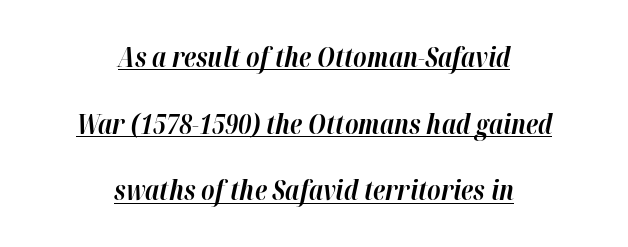
The image shows 27 px bold type, italic (leaning right); set centered, loose line spacing (2.47x), normal letter spacing, underlined.
